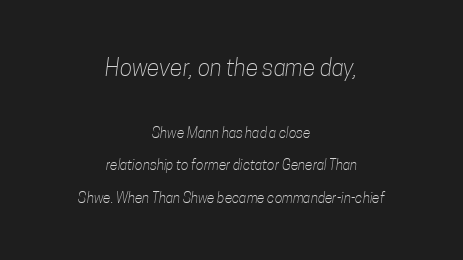
Size hierarchy here favors the leading block over the trailing one. Caption: standard tracking, unaltered. The passage is arranged like a title page — every line centered. The font is comparable to plain body text, perhaps lighter. The vertical gap from one line to the next is large.
